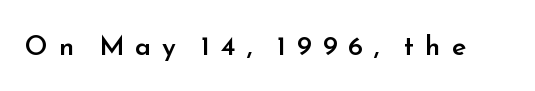
The image shows 27 px text type, upright; set unusually wide letter spacing (+0.4 em), not underlined.
